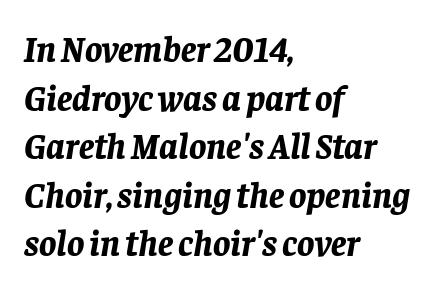
The image shows 36 px bold type, italic (leaning right); set left-aligned, normal line spacing (1.35x), normal letter spacing, not underlined; low stroke contrast and a large x-height.
